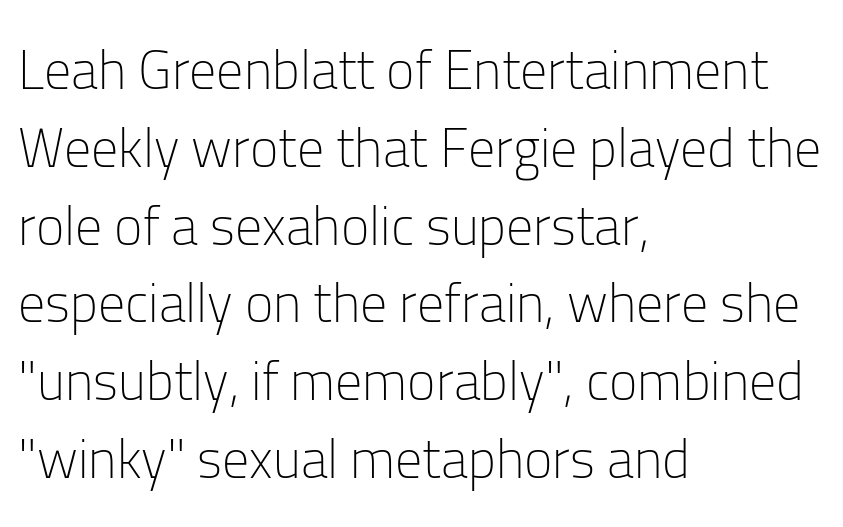
Q: Is the text bold? A: No.
Q: Is the text italic (slanted)? A: No, it is upright.
Q: Is the typeface a serif or a sans-serif typeface? A: Sans-serif.
Q: Is the text underlined? A: No.
Q: How is the paragraph aligned? A: Left-aligned.
Q: Is the spacing between letters normal or unusually wide? A: Normal.
Q: Is the spacing between lines tight, normal or loose? A: Normal.
Q: Width (condensed, normal, or wide)? A: Normal.
Q: Stroke contrast? A: Low.
Q: x-height? A: Medium.
Q: Monospaced? A: No.
